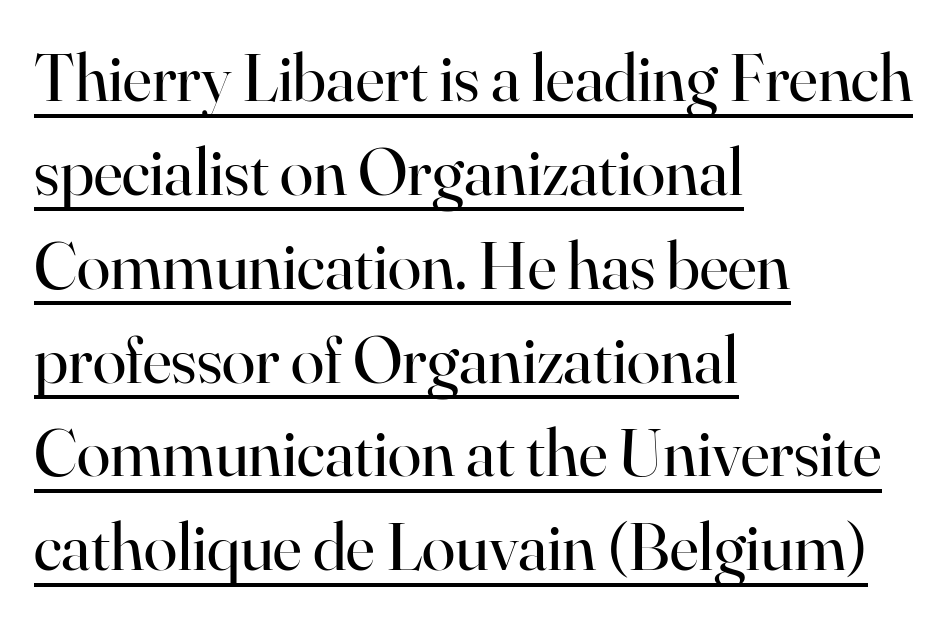
Q: Is the text bold? A: No.
Q: Is the text italic (slanted)? A: No, it is upright.
Q: Is the typeface a serif or a sans-serif typeface? A: Serif.
Q: Is the text underlined? A: Yes.
Q: How is the paragraph aligned? A: Left-aligned.
Q: Is the spacing between letters normal or unusually wide? A: Normal.
Q: Is the spacing between lines tight, normal or loose? A: Normal.
Q: Width (condensed, normal, or wide)? A: Normal.
Q: Stroke contrast? A: High.
Q: x-height? A: Small.
Q: Monospaced? A: No.
